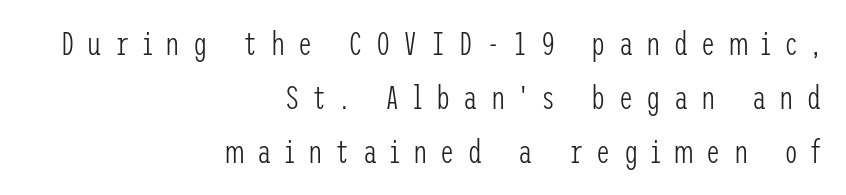
The image shows 32 px light, condensed sans-serif type, upright; set right-aligned, normal line spacing (1.68x), unusually wide letter spacing (+0.41 em), not underlined; low stroke contrast and a medium x-height.
